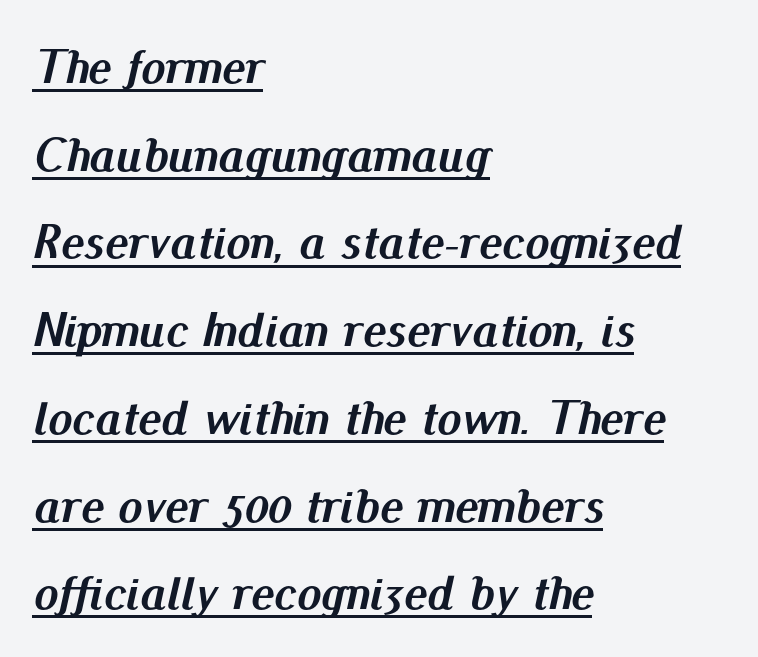
Q: Is the text bold? A: Yes.
Q: Is the text italic (slanted)? A: Yes, it leans right by about 13 degrees.
Q: Is the text underlined? A: Yes.
Q: How is the paragraph aligned? A: Left-aligned.
Q: Is the spacing between letters normal or unusually wide? A: Normal.
Q: Width (condensed, normal, or wide)? A: Normal.
Q: Stroke contrast? A: Medium.
Q: x-height? A: Small.
Q: Monospaced? A: No.
